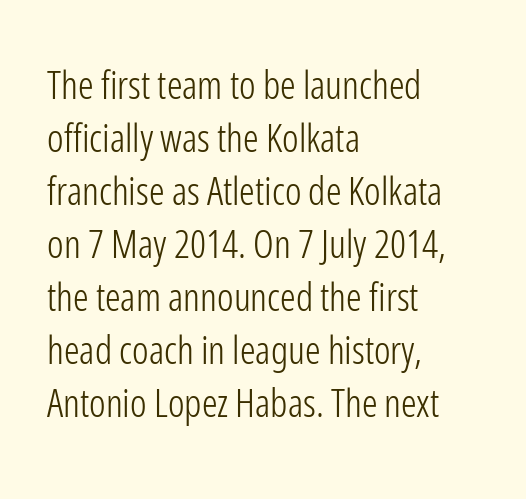
The image shows 39 px light, condensed sans-serif type, upright; set left-aligned, normal line spacing (1.36x), normal letter spacing, not underlined; low stroke contrast and a medium x-height.
